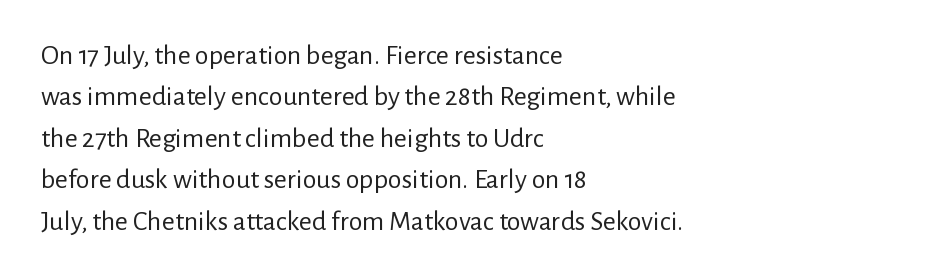
A student would call this left alignment; a typographer would say flush left, rag right. Students, observe: this is what conventionally led text looks like. These lines keep a tight, regular rhythm from letter to letter. No heavy texture on the line: the type isn't bold. Beneath every word, the page is bare. This rendering employs a face without finishing strokes, i.e., a sans-serif.
